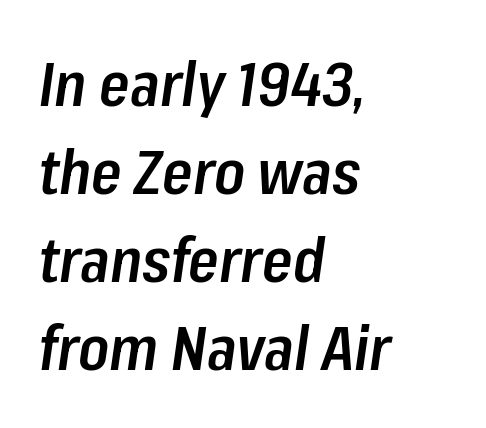
The image shows 62 px semibold, condensed type, italic (leaning right); set left-aligned, normal line spacing (1.42x), normal letter spacing, not underlined; low stroke contrast and a medium x-height.
